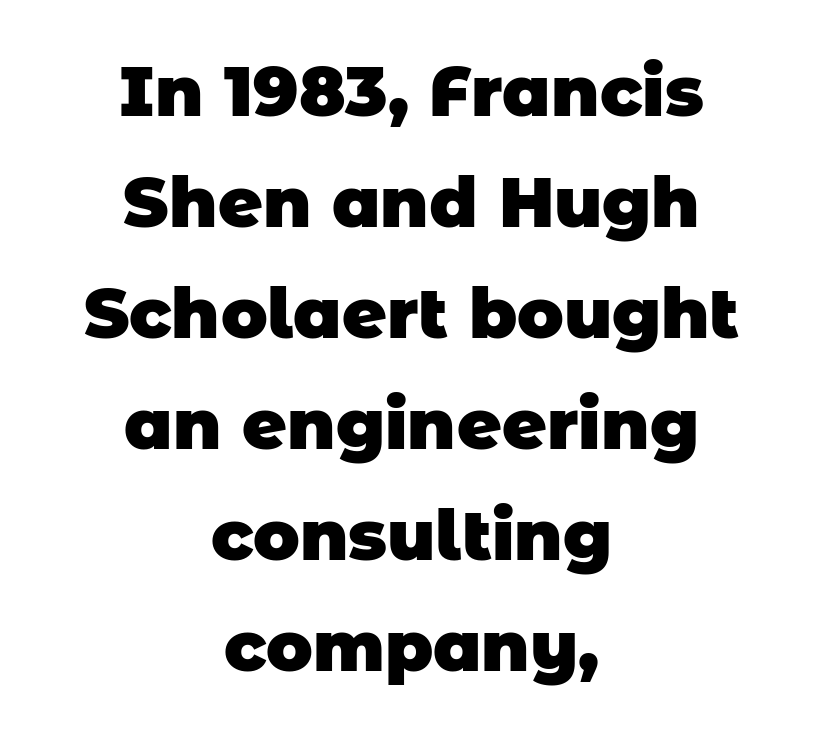
Q: Is the text bold? A: Yes.
Q: Is the typeface a serif or a sans-serif typeface? A: Sans-serif.
Q: Is the text underlined? A: No.
Q: How is the paragraph aligned? A: Centered.
Q: Is the spacing between letters normal or unusually wide? A: Normal.
Q: Is the spacing between lines tight, normal or loose? A: Normal.
Q: Width (condensed, normal, or wide)? A: Normal.
Q: Stroke contrast? A: Low.
Q: x-height? A: Large.
Q: Monospaced? A: No.
